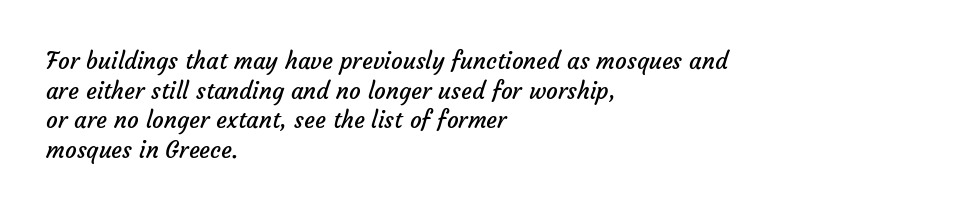
The image shows 23 px text type; set left-aligned, normal line spacing (1.29x), normal letter spacing, not underlined.
